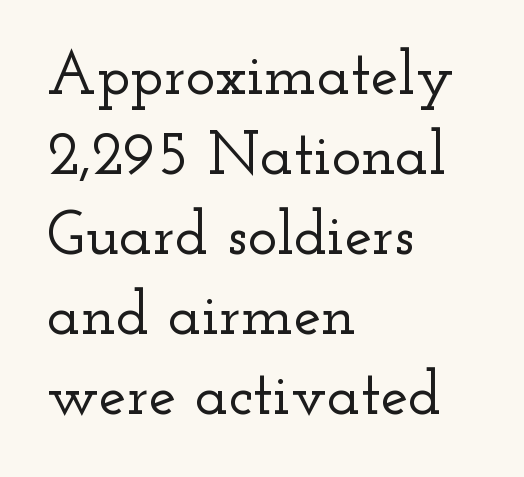
{"serif": "yes", "italic": "no", "width": "wide", "stroke_contrast": "low", "x_height": "small", "monospaced": "no", "underline": "no", "align": "left", "line_spacing": "normal", "line_spacing_ratio": 1.29, "letter_spacing": "normal", "letter_spacing_em": 0.0, "glyph_px": 62}
